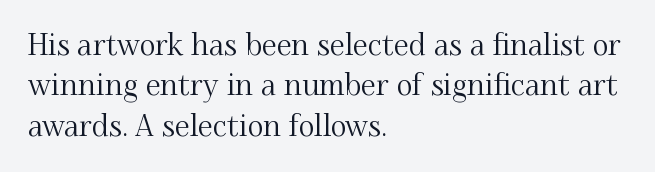
The image shows 30 px serif type, upright; set left-aligned, normal line spacing (1.35x), normal letter spacing, not underlined; medium stroke contrast and a small x-height.
